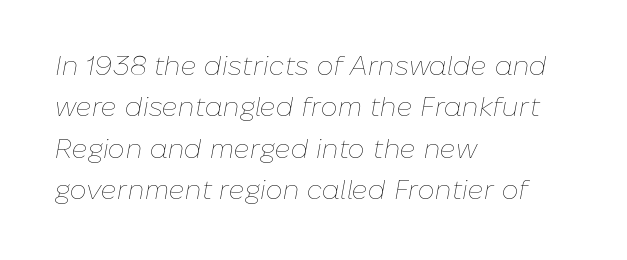
{"italic": "yes", "lean": "right", "slant_degrees": 10, "bold": "no", "underline": "no", "align": "left", "line_spacing": "normal", "line_spacing_ratio": 1.53, "letter_spacing": "normal", "letter_spacing_em": 0.0, "glyph_px": 27}
